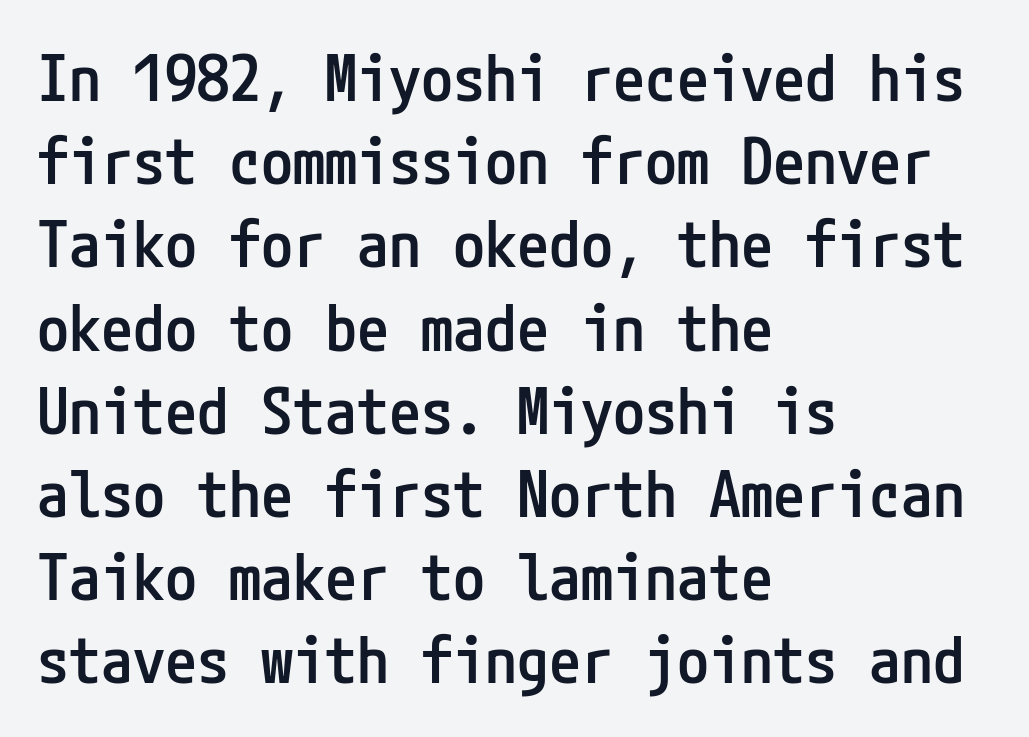
The image shows 64 px semibold, condensed sans-serif type, upright; set left-aligned, normal line spacing (1.3x), normal letter spacing, not underlined; low stroke contrast and a medium x-height.
